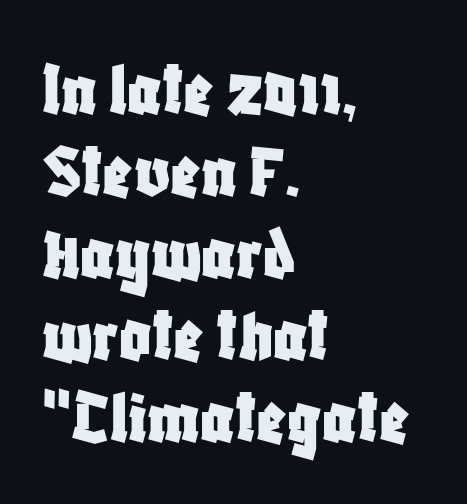
Observe the absence of serifs on each vertical stroke in this sample. Italic? Not at all — the glyphs are vertical. Character widths vary here, with narrow letters taking less room than wide ones. The letters sit at their default tracking, neither squeezed nor spread. The paragraph has a hard left edge and a soft right edge. Only glyphs here, with clear space below each row.
